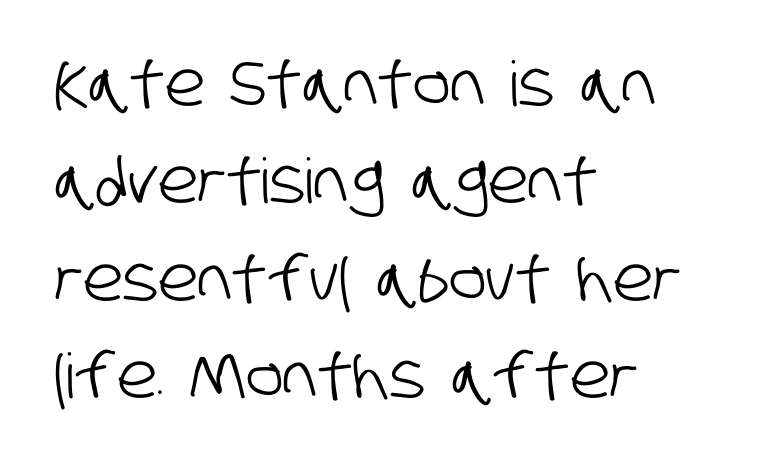
Q: Is the typeface a serif or a sans-serif typeface? A: Sans-serif.
Q: Is the text underlined? A: No.
Q: How is the paragraph aligned? A: Left-aligned.
Q: Is the spacing between letters normal or unusually wide? A: Normal.
Q: Is the spacing between lines tight, normal or loose? A: Normal.
Q: Width (condensed, normal, or wide)? A: Condensed.
Q: Stroke contrast? A: Low.
Q: x-height? A: Large.
Q: Monospaced? A: No.
